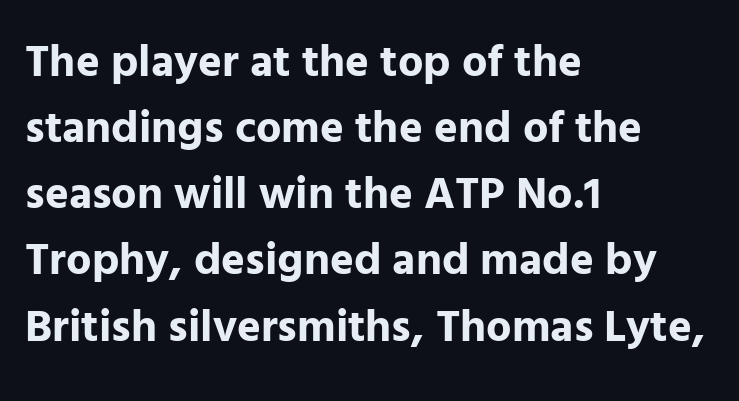
The glyphs in this specimen are sans serif. Is this a fixed-width face? No — the glyphs have proportional, varying widths. These lines sit exactly where default settings would place them. Check under the words: just untouched page.
